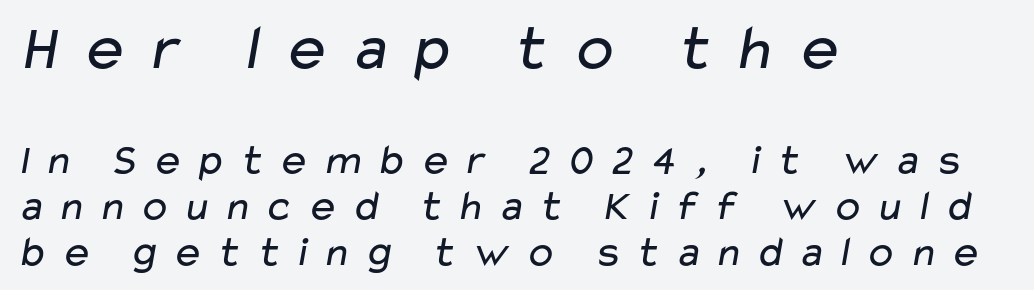
Q: Is the text bold? A: No.
Q: Is the typeface a serif or a sans-serif typeface? A: Sans-serif.
Q: Is the text underlined? A: No.
Q: How is the paragraph aligned? A: Left-aligned.
Q: Is the spacing between letters normal or unusually wide? A: Unusually wide.
Q: Is the spacing between lines tight, normal or loose? A: Tight.
Q: Which block of text is set in a larger size, the first (top) or the second (bottom)? A: The first (top) one.
Q: Width (condensed, normal, or wide)? A: Wide.
Q: Stroke contrast? A: Low.
Q: x-height? A: Medium.
Q: Monospaced? A: No.
